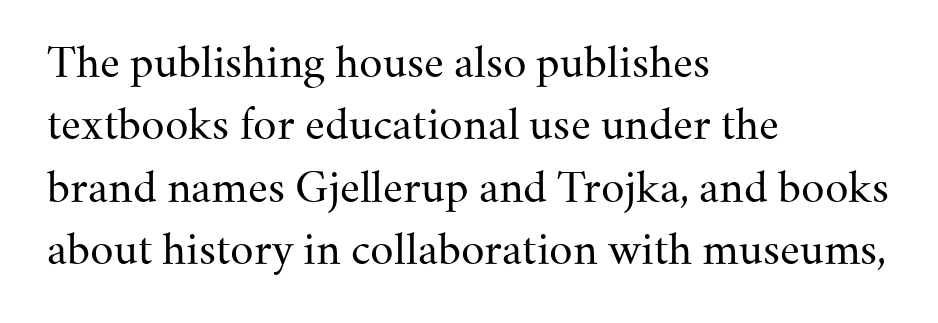
Nobody drew a line under any word here. This rendering leaves character spacing at its baseline value. Is this a fixed-width face? No — the glyphs have proportional, varying widths. Every row of glyphs begins at an identical x-position on the left.
